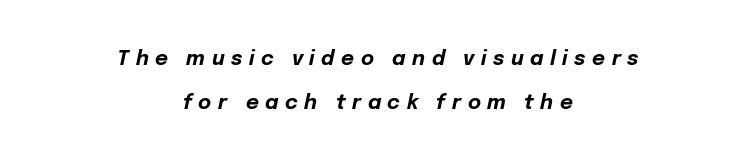
Q: Is the text bold? A: Yes.
Q: Is the text italic (slanted)? A: Yes, it leans right by about 12 degrees.
Q: Is the text underlined? A: No.
Q: How is the paragraph aligned? A: Centered.
Q: Is the spacing between letters normal or unusually wide? A: Unusually wide.
Q: Is the spacing between lines tight, normal or loose? A: Loose.
